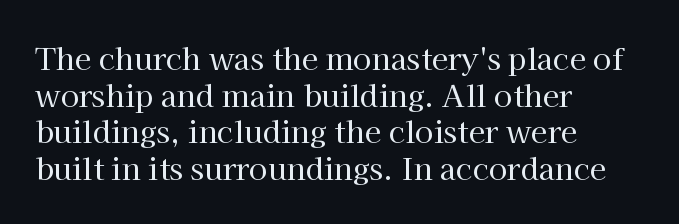
{"serif": "yes", "italic": "no", "bold": "no", "weight": "regular", "width": "normal", "stroke_contrast": "high", "x_height": "medium", "monospaced": "no", "underline": "no", "align": "left", "line_spacing_ratio": 1.22, "letter_spacing": "normal", "letter_spacing_em": 0.0, "glyph_px": 30}
